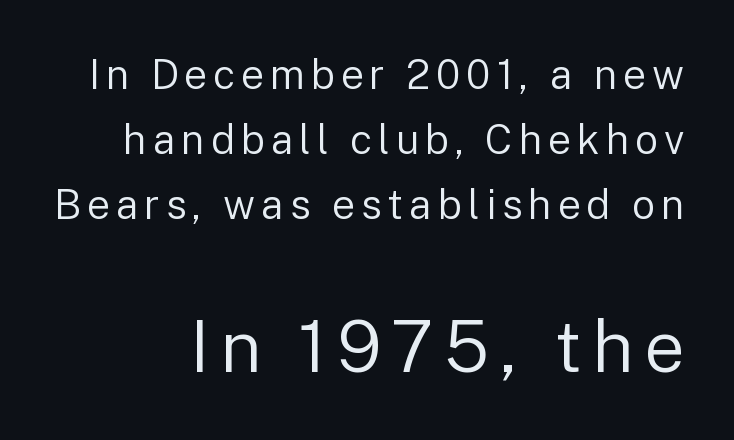
{"serif": "no", "italic": "no", "bold": "no", "weight": "regular", "width": "normal", "stroke_contrast": "low", "x_height": "medium", "monospaced": "no", "underline": "no", "line_spacing": "normal", "line_spacing_ratio": 1.59, "larger_block": "second", "size_ratio": 1.76, "glyph_px": 72}
